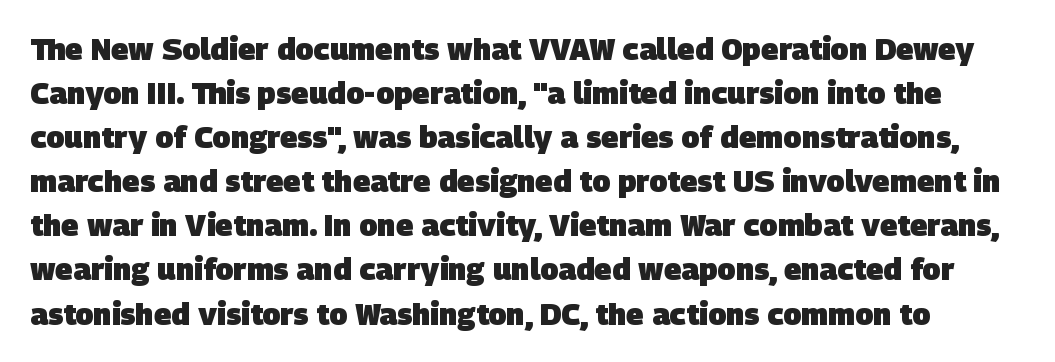
The vertical gap from one line to the next is medium. Spacing verdict: proportional, widths tailored to each character. Any mark beneath the type? The region is blank. Serifs: no, the terminals of the letterforms are clean. Standard letterfit; no display-style spreading of the glyphs.
